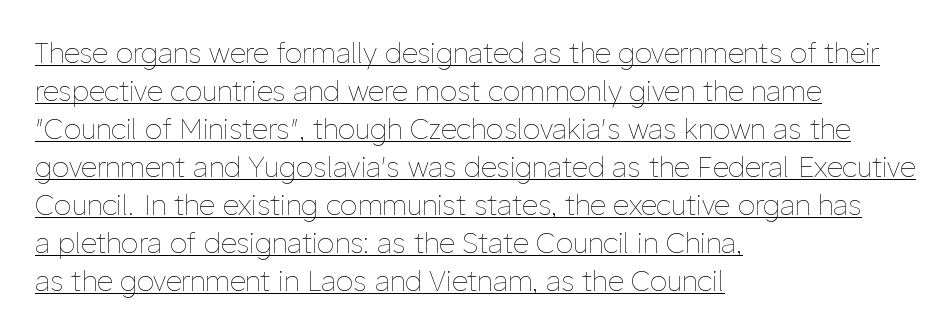
Q: Is the text bold? A: No.
Q: Is the text italic (slanted)? A: No, it is upright.
Q: Is the text underlined? A: Yes.
Q: How is the paragraph aligned? A: Left-aligned.
Q: Is the spacing between letters normal or unusually wide? A: Normal.
Q: Is the spacing between lines tight, normal or loose? A: Normal.
Q: Width (condensed, normal, or wide)? A: Normal.
Q: Stroke contrast? A: Low.
Q: x-height? A: Medium.
Q: Monospaced? A: No.
